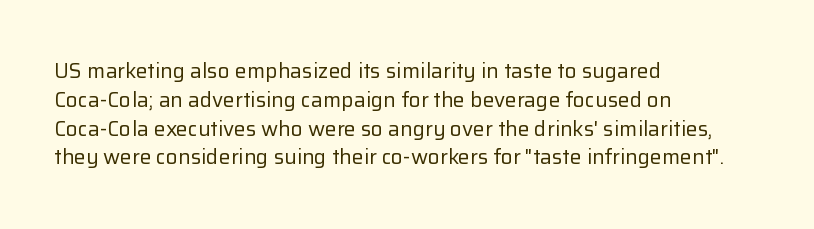
{"italic": "no", "bold": "no", "underline": "no", "align": "left", "line_spacing": "normal", "line_spacing_ratio": 1.37, "letter_spacing": "normal", "letter_spacing_em": 0.0, "glyph_px": 21}
